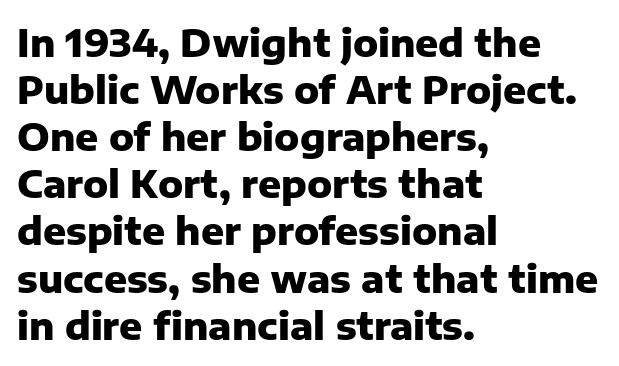
The image shows 38 px heavy sans-serif type, upright; set left-aligned, line spacing 1.24x, normal letter spacing, not underlined; low stroke contrast and a medium x-height.
